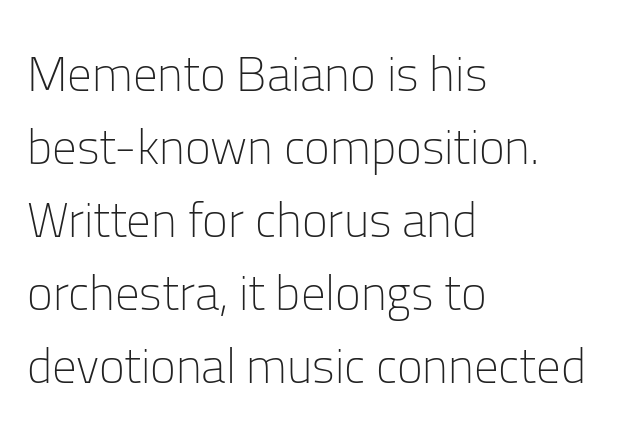
Q: Is the text bold? A: No.
Q: Is the text italic (slanted)? A: No, it is upright.
Q: Is the typeface a serif or a sans-serif typeface? A: Sans-serif.
Q: Is the text underlined? A: No.
Q: How is the paragraph aligned? A: Left-aligned.
Q: Is the spacing between letters normal or unusually wide? A: Normal.
Q: Is the spacing between lines tight, normal or loose? A: Normal.
Q: Width (condensed, normal, or wide)? A: Normal.
Q: Stroke contrast? A: Low.
Q: x-height? A: Medium.
Q: Monospaced? A: No.
